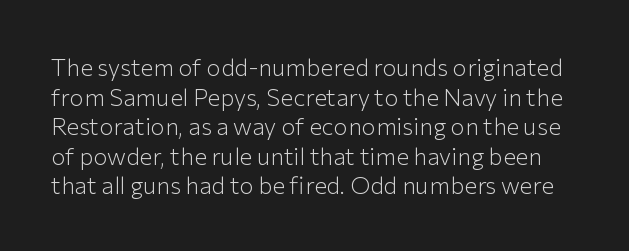
Descenders hang freely into open space. The font sits on the lighter half of the weight spectrum, regular included. The specimen reads as upright at a glance. No extra tracking has been applied to these lines.
